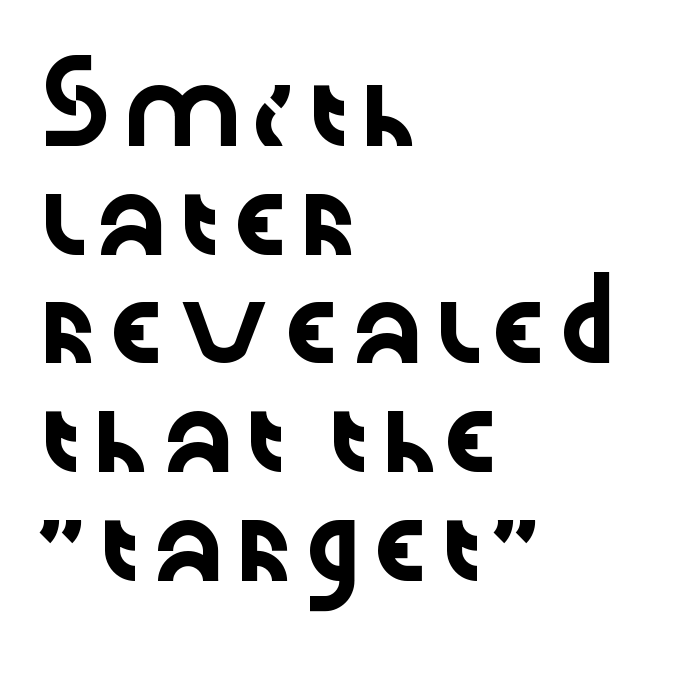
{"serif": "no", "italic": "no", "width": "wide", "stroke_contrast": "low", "x_height": "medium", "monospaced": "no", "underline": "no", "align": "left", "line_spacing": "normal", "line_spacing_ratio": 1.51, "letter_spacing": "normal", "letter_spacing_em": 0.0, "glyph_px": 72}
